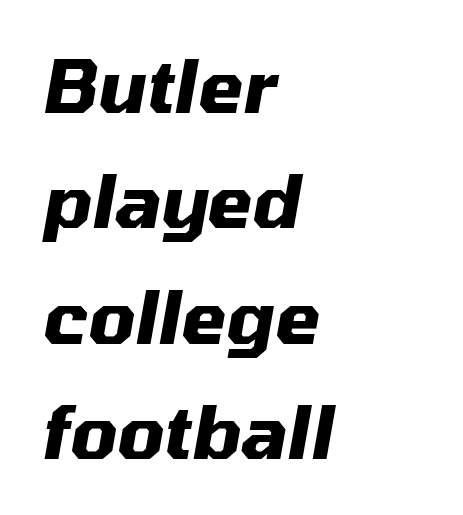
This sample has the flowing, uneven cadence of proportional lettering. Horizontally, the lines are justified to the leading edge only. Leading matches the norm, producing a regular column. The gaps between neighbouring characters are ordinary and unremarkable.
